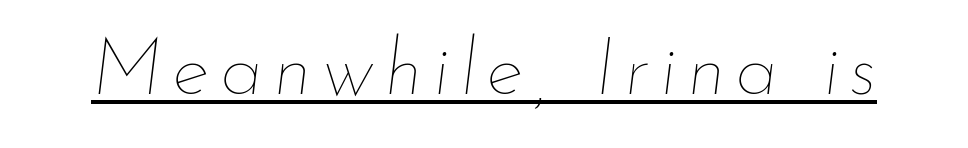
The image shows 79 px thin type, italic (leaning right); set underlined; low stroke contrast and a small x-height.
